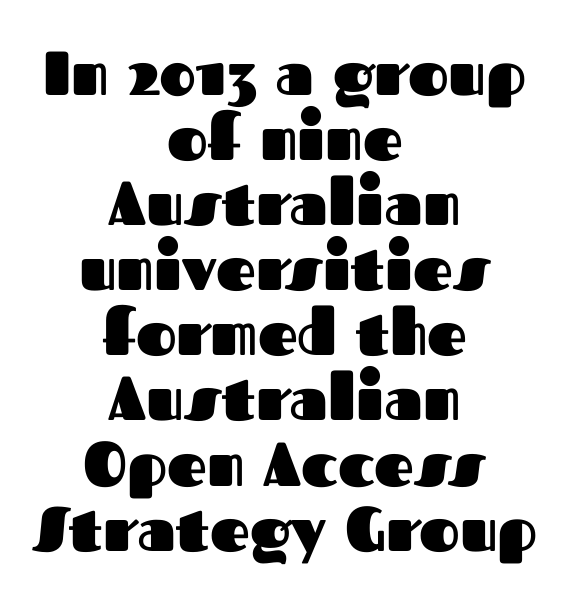
{"serif": "no", "italic": "no", "bold": "yes", "weight": "heavy", "width": "normal", "stroke_contrast": "medium", "x_height": "medium", "monospaced": "no", "underline": "no", "align": "center", "line_spacing": "tight", "line_spacing_ratio": 1.05, "letter_spacing": "normal", "letter_spacing_em": 0.0, "glyph_px": 62}
